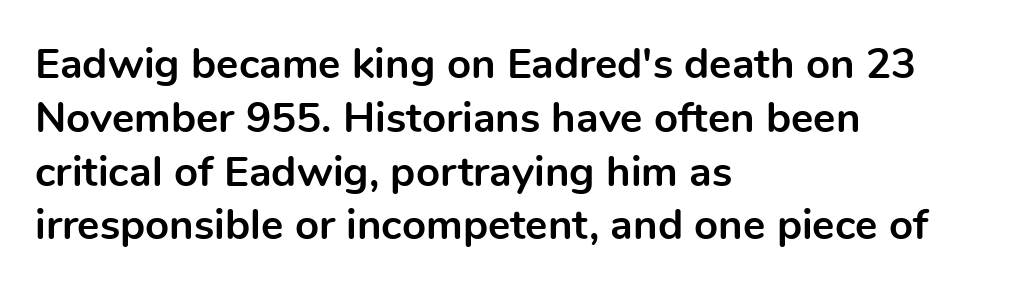
As a designer I'd log this as weight 700, bold. If you drew a ruler down the left edge, every line would touch it. Type style note: lacks serifs. The lettering stays uniformly vertical, giving the passage a roman look. Spacing between characters is what you'd get straight out of the box.
